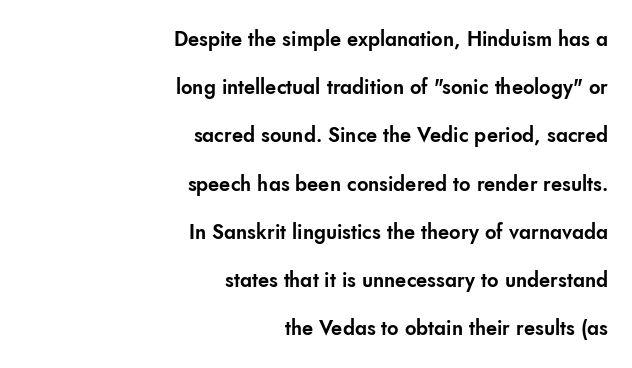
Q: Is the text italic (slanted)? A: No, it is upright.
Q: Is the text underlined? A: No.
Q: How is the paragraph aligned? A: Right-aligned.
Q: Is the spacing between letters normal or unusually wide? A: Normal.
Q: Is the spacing between lines tight, normal or loose? A: Loose.
